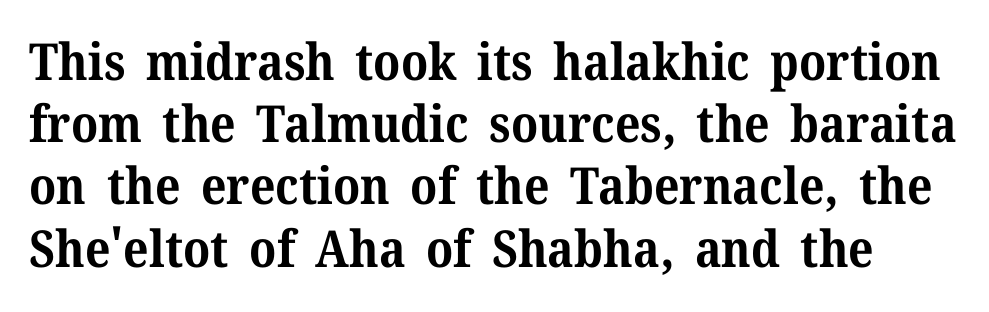
Q: Is the text bold? A: Yes.
Q: Is the text italic (slanted)? A: No, it is upright.
Q: Is the typeface a serif or a sans-serif typeface? A: Serif.
Q: Is the text underlined? A: No.
Q: Is the spacing between letters normal or unusually wide? A: Normal.
Q: Width (condensed, normal, or wide)? A: Normal.
Q: Stroke contrast? A: Medium.
Q: x-height? A: Medium.
Q: Monospaced? A: No.
